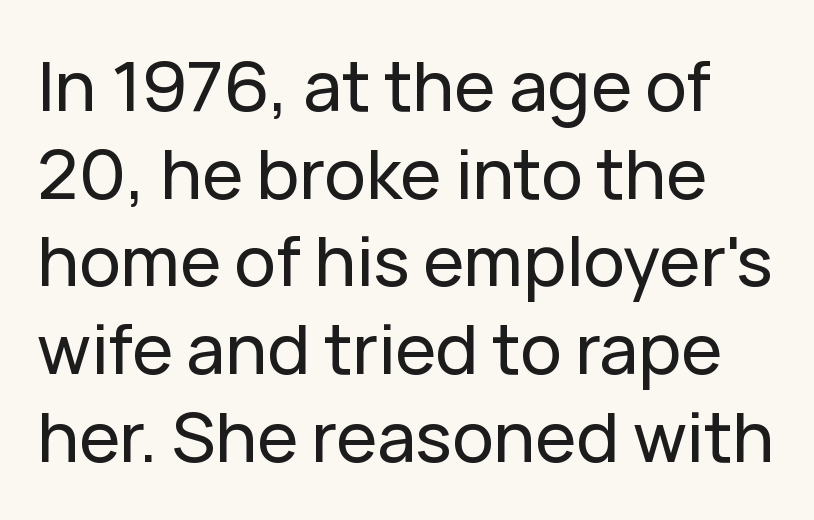
The image shows 69 px sans-serif type, upright; set normal line spacing (1.27x), normal letter spacing, not underlined; low stroke contrast and a medium x-height.
